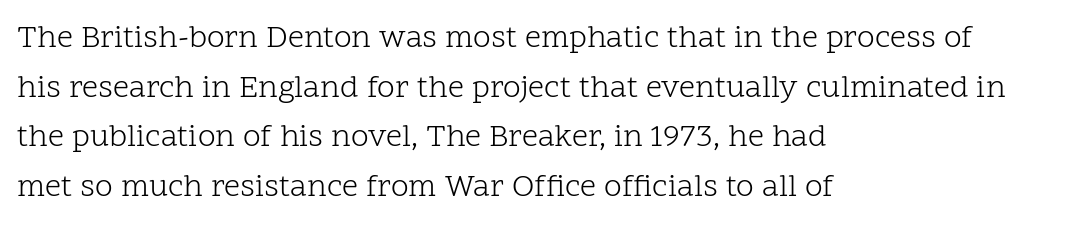
{"serif": "yes", "italic": "no", "bold": "no", "weight": "light", "width": "normal", "stroke_contrast": "low", "x_height": "medium", "monospaced": "no", "underline": "no", "align": "left", "line_spacing": "normal", "line_spacing_ratio": 1.55, "letter_spacing": "normal", "letter_spacing_em": 0.0, "glyph_px": 32}
